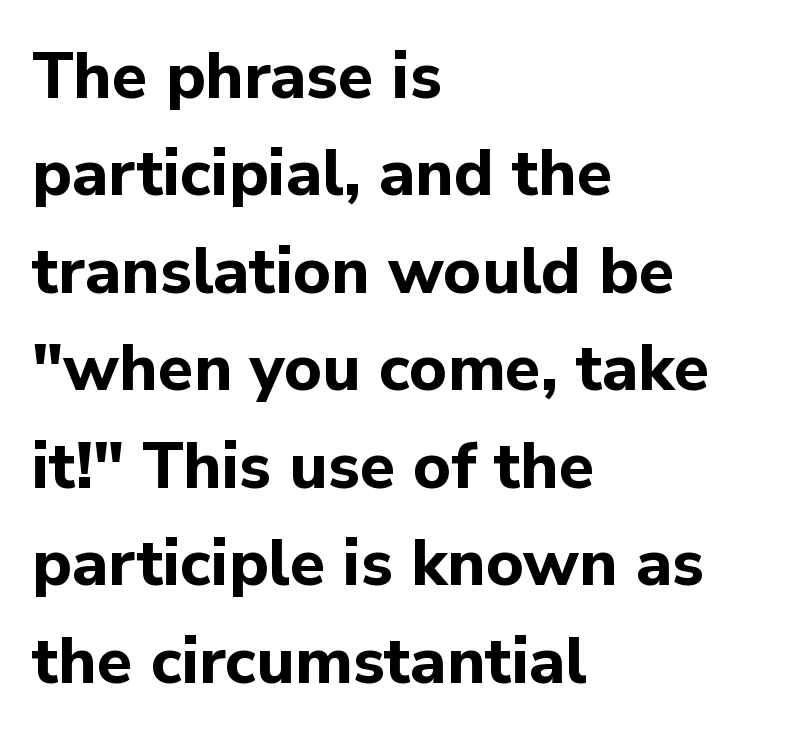
It's the straight-up-and-down kind of type. Caption: multi-line text, flush left, ragged right. Clear beneath every line of the passage. Strong, thick strokes mark this as bold type. Compared with typical paragraphs, the rows here are spaced about the same. Think of a printed novel: that variable character pitch is what you see here.
